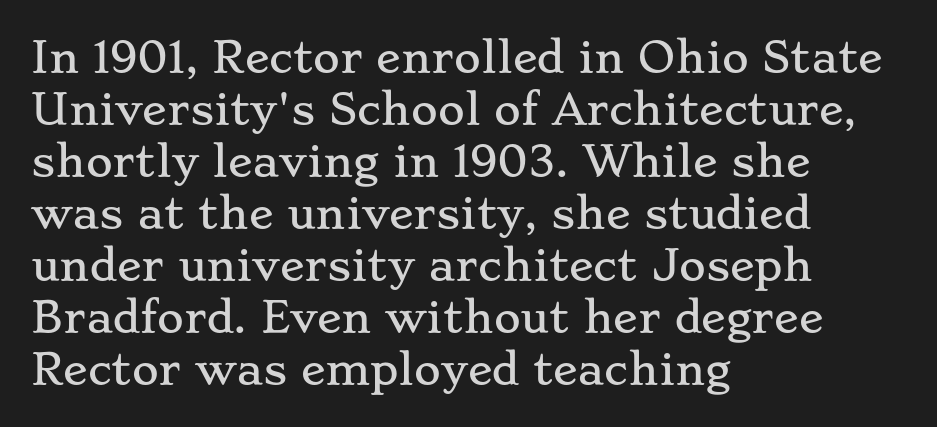
{"serif": "yes", "italic": "no", "width": "wide", "stroke_contrast": "low", "x_height": "small", "monospaced": "no", "underline": "no", "align": "left", "line_spacing": "normal", "line_spacing_ratio": 1.27, "letter_spacing": "normal", "letter_spacing_em": 0.0, "glyph_px": 41}
